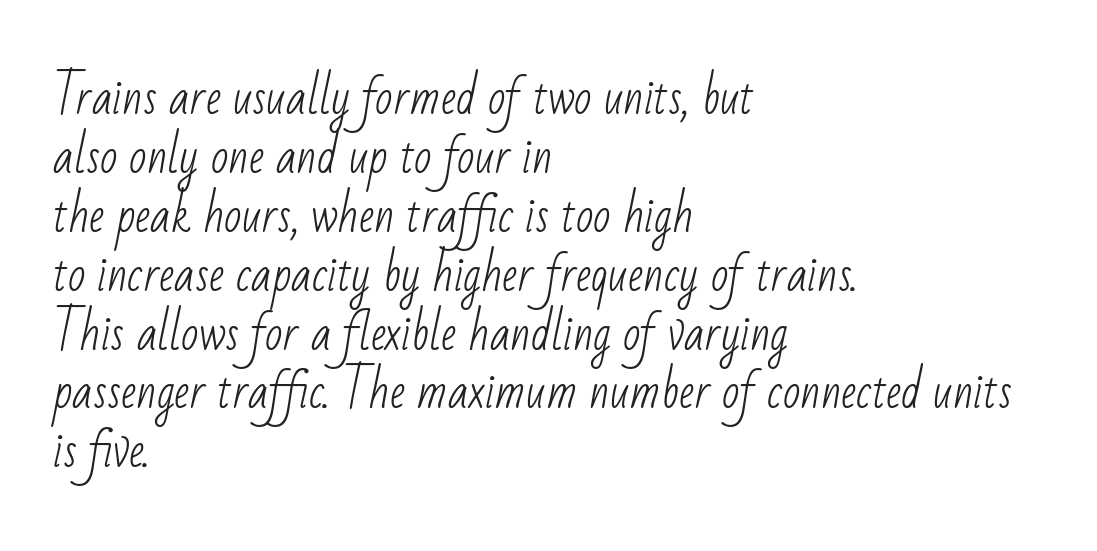
Q: Is the text bold? A: No.
Q: Is the typeface a serif or a sans-serif typeface? A: Sans-serif.
Q: Is the text underlined? A: No.
Q: How is the paragraph aligned? A: Left-aligned.
Q: Is the spacing between letters normal or unusually wide? A: Normal.
Q: Is the spacing between lines tight, normal or loose? A: Normal.
Q: Width (condensed, normal, or wide)? A: Condensed.
Q: Stroke contrast? A: Low.
Q: x-height? A: Small.
Q: Monospaced? A: No.
